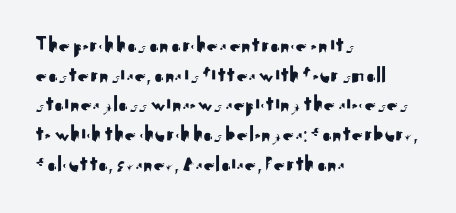
Q: Is the text italic (slanted)? A: No, it is upright.
Q: Is the text underlined? A: No.
Q: How is the paragraph aligned? A: Left-aligned.
Q: Is the spacing between letters normal or unusually wide? A: Normal.
Q: Is the spacing between lines tight, normal or loose? A: Normal.
